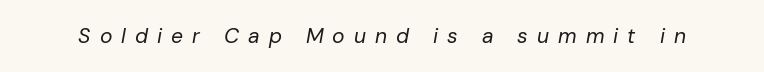
Q: Is the text bold? A: No.
Q: Is the text italic (slanted)? A: Yes, it leans right by about 10 degrees.
Q: Is the text underlined? A: No.
Q: Is the spacing between letters normal or unusually wide? A: Unusually wide.
